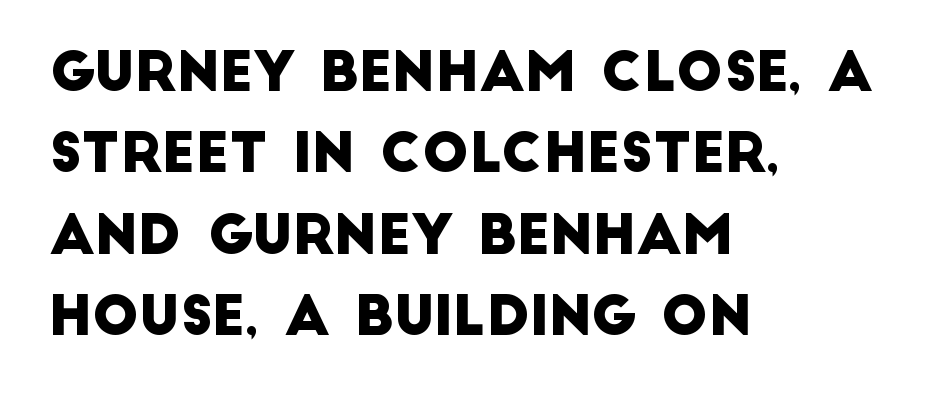
{"serif": "no", "width": "normal", "stroke_contrast": "low", "x_height": "large", "monospaced": "no", "underline": "no", "align": "left", "line_spacing": "normal", "line_spacing_ratio": 1.48, "letter_spacing": "normal", "letter_spacing_em": 0.0, "glyph_px": 55}
